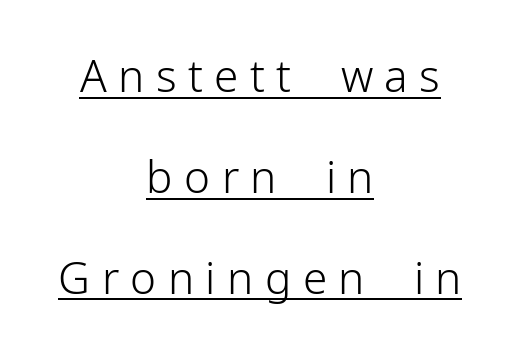
{"serif": "no", "italic": "no", "bold": "no", "weight": "light", "width": "normal", "stroke_contrast": "low", "x_height": "medium", "monospaced": "no", "underline": "yes", "align": "center", "line_spacing": "loose", "line_spacing_ratio": 2.29, "letter_spacing": "wide", "letter_spacing_em": 0.26, "glyph_px": 44}
